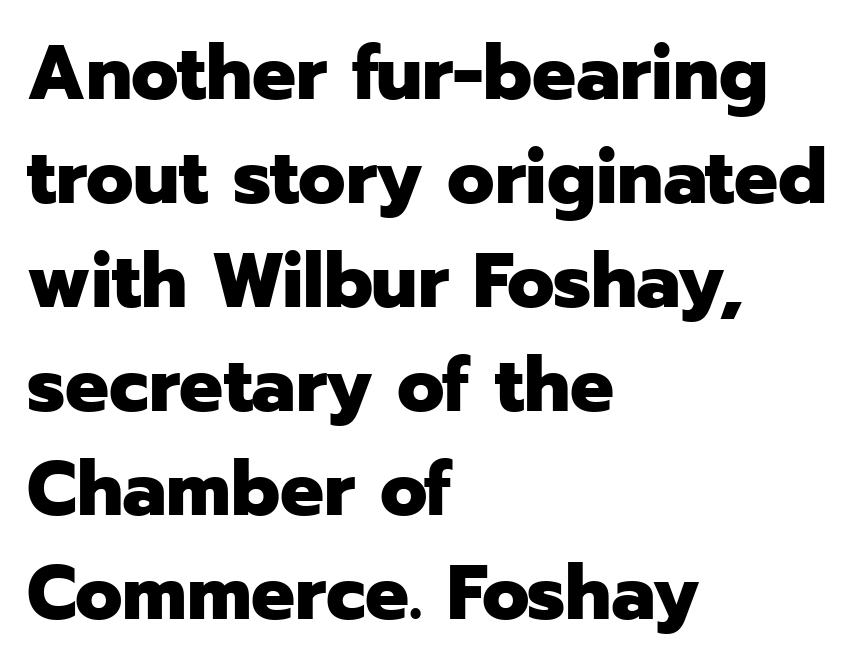
Weight: bold. A typesetter would label this face a sans. The rag falls on the right side of this text block. It's the straight-up-and-down kind of type.
